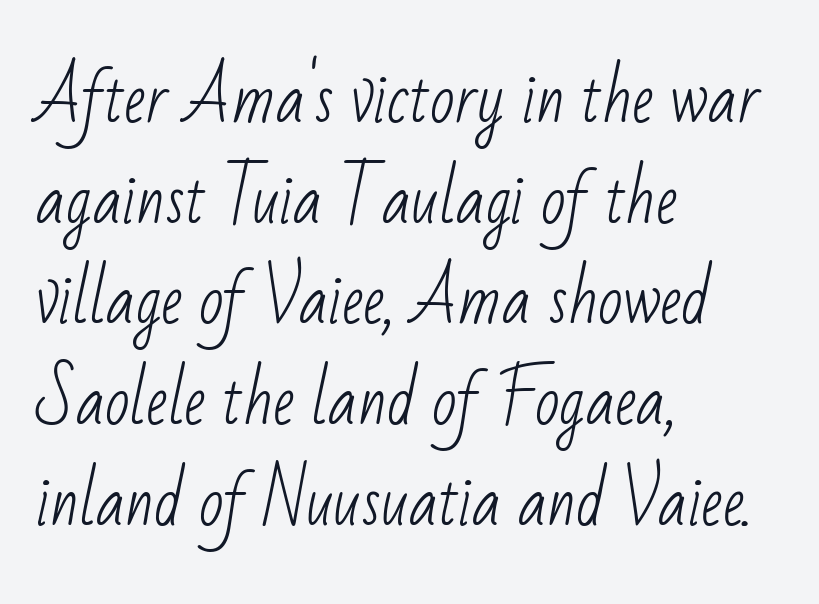
The image shows 65 px light, condensed sans-serif type; set left-aligned, normal line spacing (1.55x), normal letter spacing, not underlined; low stroke contrast and a small x-height.
